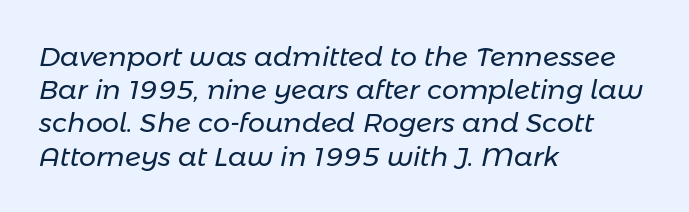
The text carries the slant typical of an italic or oblique font. Teacher's note: observe the even left margin — that is flush-left alignment. Bold? No — there's no thickening of the strokes. The foot of each line stays bare and open.
